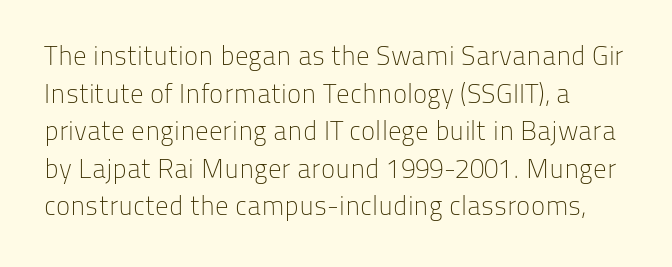
Q: Is the text bold? A: No.
Q: Is the text italic (slanted)? A: No, it is upright.
Q: Is the text underlined? A: No.
Q: Is the spacing between letters normal or unusually wide? A: Normal.
Q: Is the spacing between lines tight, normal or loose? A: Normal.
